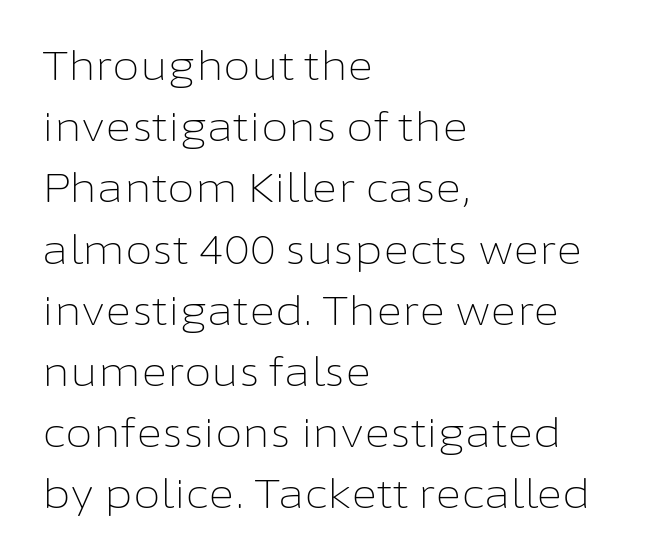
The image shows 40 px light sans-serif type, upright; set left-aligned, normal line spacing (1.53x), normal letter spacing, not underlined; low stroke contrast and a medium x-height.
